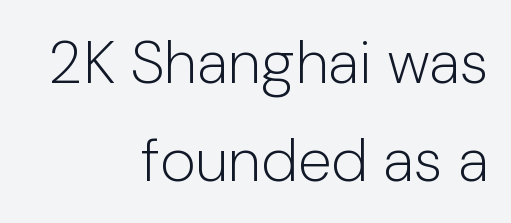
Q: Is the text bold? A: No.
Q: Is the text italic (slanted)? A: No, it is upright.
Q: Is the typeface a serif or a sans-serif typeface? A: Sans-serif.
Q: Is the text underlined? A: No.
Q: How is the paragraph aligned? A: Right-aligned.
Q: Is the spacing between letters normal or unusually wide? A: Normal.
Q: Is the spacing between lines tight, normal or loose? A: Normal.
Q: Width (condensed, normal, or wide)? A: Normal.
Q: Stroke contrast? A: Low.
Q: x-height? A: Medium.
Q: Monospaced? A: No.
